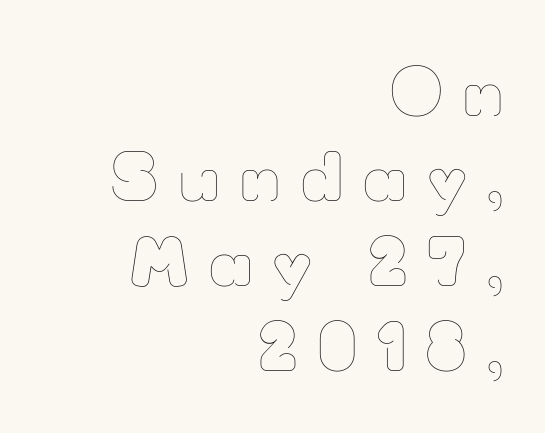
Q: Is the text bold? A: No.
Q: Is the text italic (slanted)? A: No, it is upright.
Q: Is the text underlined? A: No.
Q: How is the paragraph aligned? A: Right-aligned.
Q: Is the spacing between letters normal or unusually wide? A: Unusually wide.
Q: Is the spacing between lines tight, normal or loose? A: Normal.
Q: Width (condensed, normal, or wide)? A: Normal.
Q: Stroke contrast? A: Low.
Q: x-height? A: Small.
Q: Monospaced? A: No.
